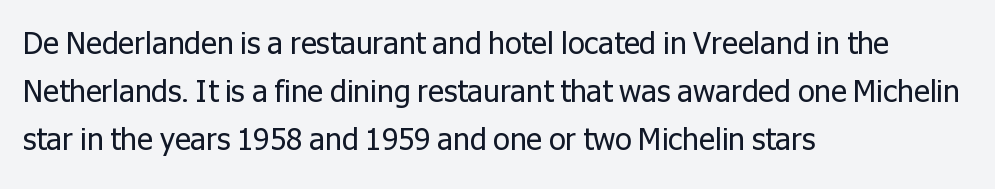
{"serif": "no", "italic": "no", "bold": "no", "weight": "regular", "width": "normal", "stroke_contrast": "low", "x_height": "medium", "monospaced": "no", "underline": "no", "align": "left", "line_spacing": "normal", "line_spacing_ratio": 1.6, "letter_spacing": "normal", "letter_spacing_em": 0.0, "glyph_px": 30}
